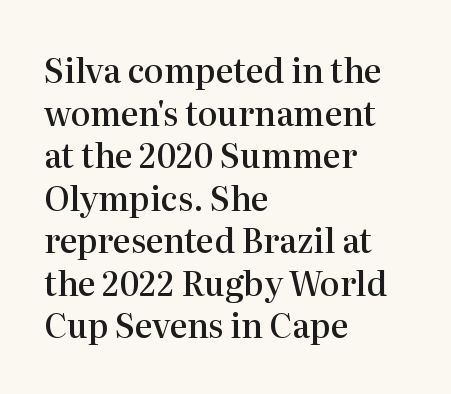
How heavy is the stroke? Medium-heavy — a semibold, shy of bold. These lines keep a tight, regular rhythm from letter to letter. The designer went with a serif here, giving each stem small feet. This rendering uses left alignment, leaving the right contour irregular. Notice how the stems are strictly vertical — no italics here. Only glyphs here, with clear space below each row.
